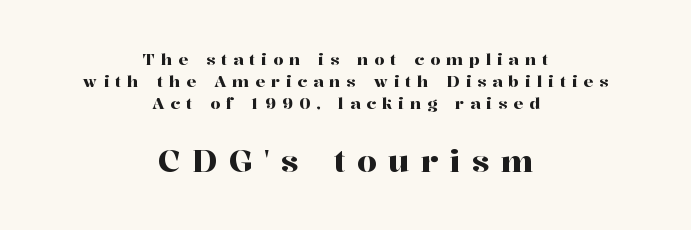
{"serif": "yes", "italic": "no", "width": "normal", "stroke_contrast": "high", "x_height": "medium", "monospaced": "no", "underline": "no", "align": "center", "line_spacing": "normal", "line_spacing_ratio": 1.37, "letter_spacing": "wide", "letter_spacing_em": 0.38, "larger_block": "second", "size_ratio": 1.94, "glyph_px": 31}
